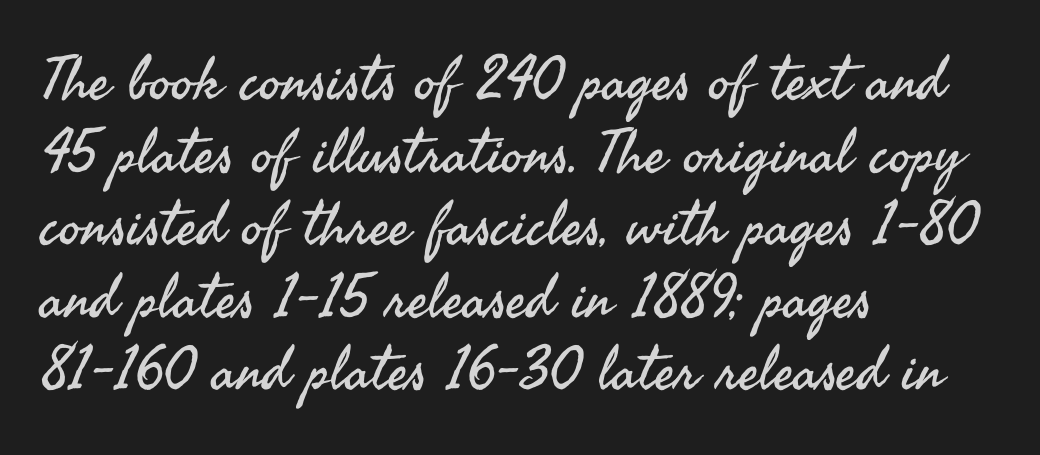
{"serif": "no", "bold": "no", "weight": "regular", "width": "normal", "stroke_contrast": "medium", "x_height": "small", "monospaced": "no", "underline": "no", "align": "left", "line_spacing_ratio": 1.21, "letter_spacing": "normal", "letter_spacing_em": 0.0, "glyph_px": 60}
